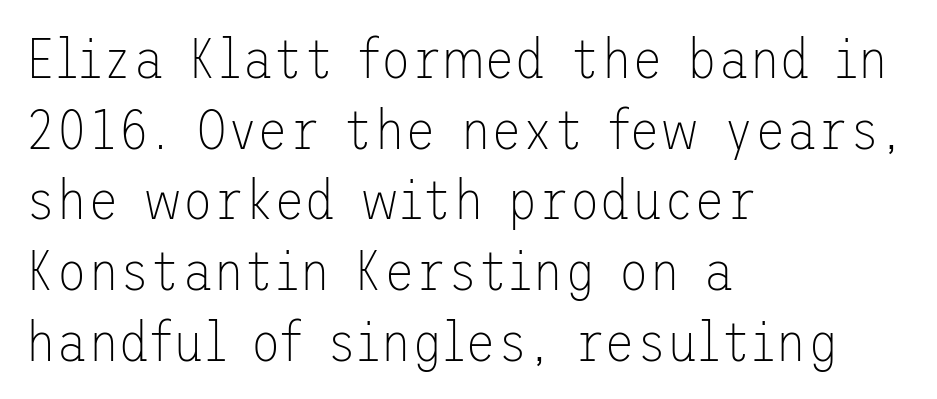
The image shows 57 px thin sans-serif type, upright; set left-aligned, line spacing 1.24x, normal letter spacing, not underlined; low stroke contrast and a medium x-height.
